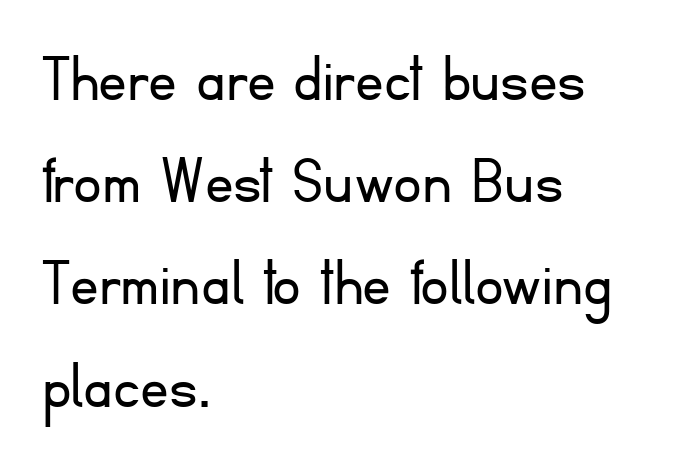
The image shows 71 px light sans-serif type, upright; set left-aligned, normal line spacing (1.44x), normal letter spacing, not underlined; low stroke contrast and a small x-height.
